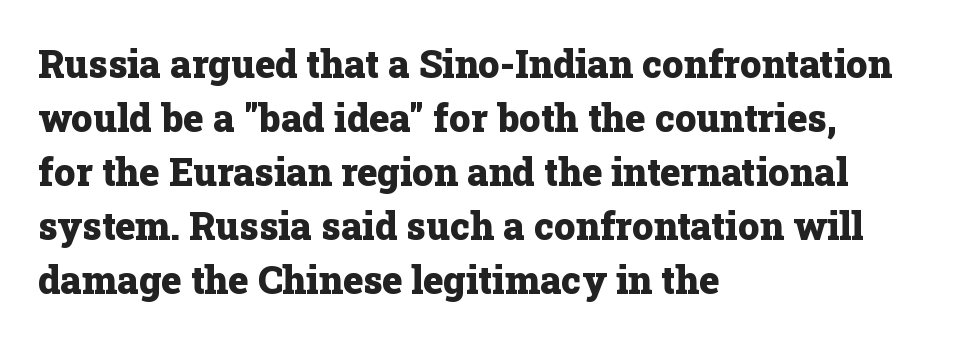
{"serif": "yes", "italic": "no", "bold": "yes", "weight": "heavy", "width": "normal", "stroke_contrast": "low", "x_height": "medium", "monospaced": "no", "underline": "no", "align": "left", "line_spacing": "normal", "line_spacing_ratio": 1.42, "letter_spacing": "normal", "letter_spacing_em": 0.0, "glyph_px": 38}
